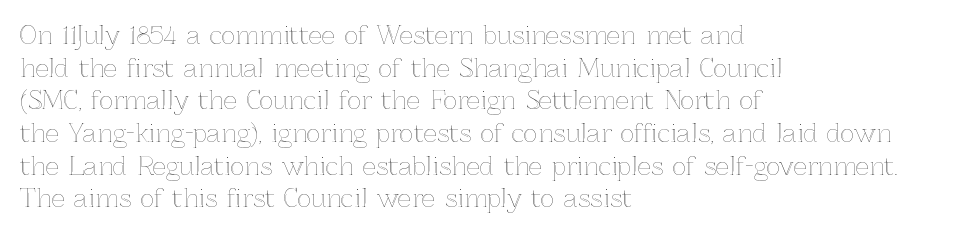
Q: Is the text italic (slanted)? A: No, it is upright.
Q: Is the text underlined? A: No.
Q: How is the paragraph aligned? A: Left-aligned.
Q: Is the spacing between letters normal or unusually wide? A: Normal.
Q: Is the spacing between lines tight, normal or loose? A: Normal.
